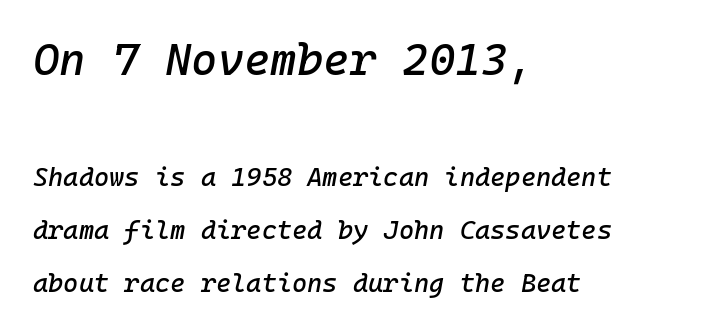
The image shows 45 px text type, italic (leaning right); set left-aligned, loose line spacing (2.04x), normal letter spacing, not underlined; the first (top) block is 1.73x larger; low stroke contrast and a medium x-height.
